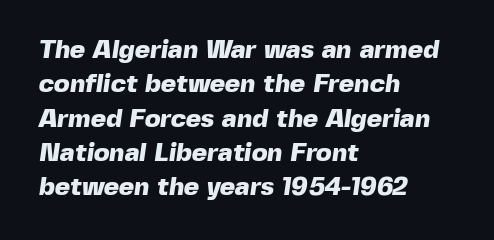
{"bold": "yes", "underline": "no", "align": "left", "line_spacing": "normal", "line_spacing_ratio": 1.32, "letter_spacing": "normal", "letter_spacing_em": 0.0, "glyph_px": 26}
